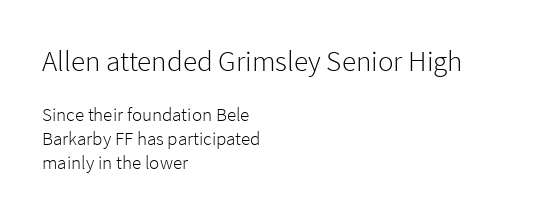
{"serif": "no", "italic": "no", "bold": "no", "weight": "light", "width": "normal", "stroke_contrast": "low", "x_height": "medium", "monospaced": "no", "underline": "no", "align": "left", "line_spacing": "normal", "line_spacing_ratio": 1.27, "letter_spacing": "normal", "letter_spacing_em": 0.0, "larger_block": "first", "size_ratio": 1.53, "glyph_px": 29}
